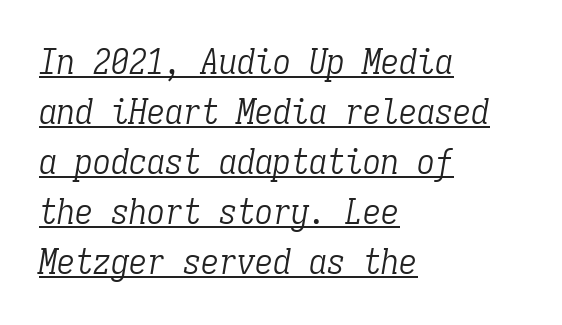
Nothing heavy about these letters — not bold at all. Is the type slanted? Yes — the strokes lean at a clear angle. These lines are rendered in a fixed-pitch font. Horizontally, the lines are justified to the leading edge only. Standard letterfit; no display-style spreading of the glyphs.
